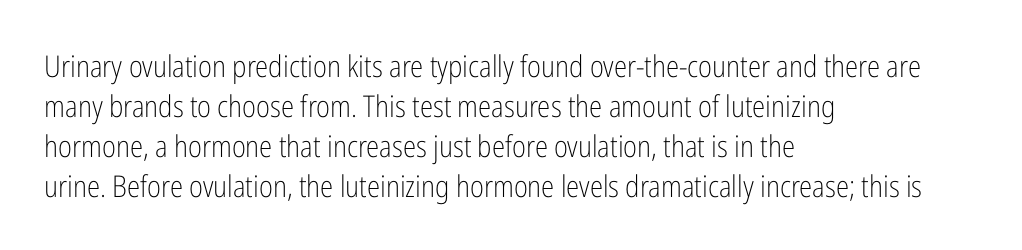
The image shows 30 px light, condensed sans-serif type, upright; set left-aligned, normal line spacing (1.33x), normal letter spacing, not underlined; low stroke contrast and a medium x-height.
